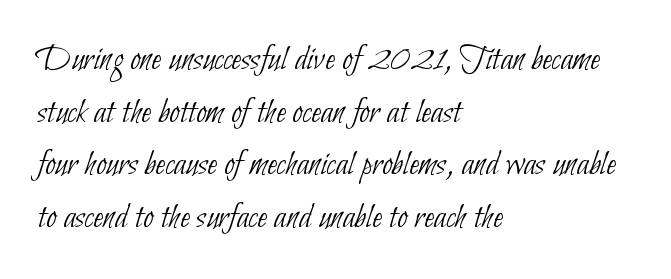
Is the stroke heavy? The answer is a plain regular-or-lighter. No extra tracking has been applied to these lines. Character widths vary here, with narrow letters taking less room than wide ones. A normal amount of white space separates one row of letters from the next. Observe the absence of serifs on each vertical stroke in this sample.
